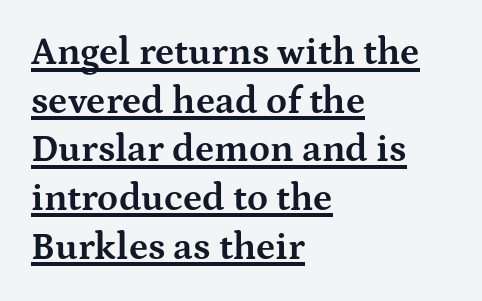
The image shows 38 px bold, wide serif type, upright; set left-aligned, normal line spacing (1.28x), normal letter spacing, underlined; medium stroke contrast and a medium x-height.
